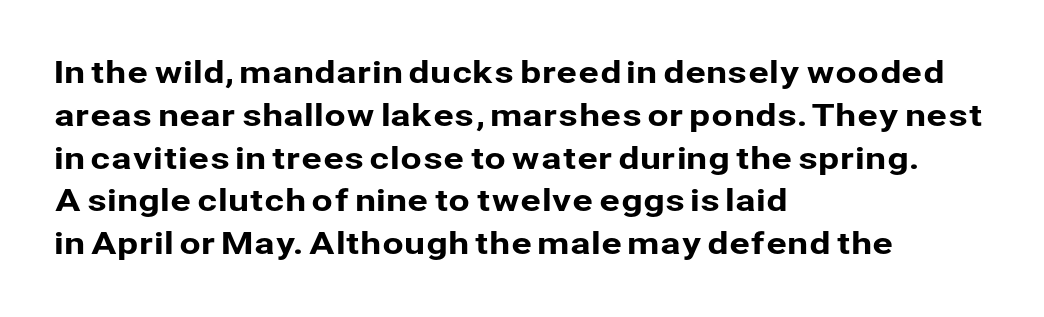
{"serif": "no", "italic": "no", "width": "normal", "stroke_contrast": "low", "x_height": "medium", "monospaced": "no", "underline": "no", "align": "left", "line_spacing": "normal", "line_spacing_ratio": 1.38, "letter_spacing": "normal", "letter_spacing_em": 0.0, "glyph_px": 31}
